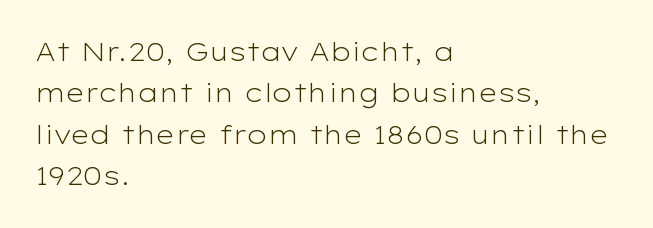
The image shows 26 px text type, upright; set left-aligned, normal line spacing (1.59x), normal letter spacing, not underlined.
